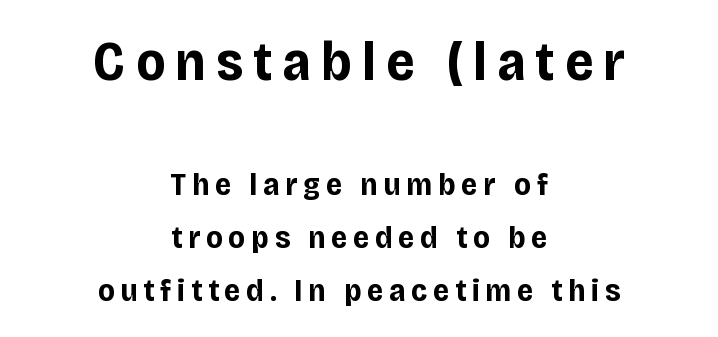
Q: Is the text bold? A: Yes.
Q: Is the text italic (slanted)? A: No, it is upright.
Q: Is the typeface a serif or a sans-serif typeface? A: Sans-serif.
Q: Is the text underlined? A: No.
Q: How is the paragraph aligned? A: Centered.
Q: Is the spacing between lines tight, normal or loose? A: Normal.
Q: Which block of text is set in a larger size, the first (top) or the second (bottom)? A: The first (top) one.
Q: Width (condensed, normal, or wide)? A: Normal.
Q: Stroke contrast? A: Low.
Q: x-height? A: Large.
Q: Monospaced? A: No.
